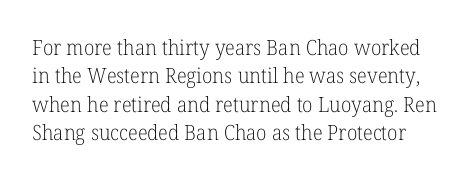
The image shows 21 px text type, upright; set normal line spacing (1.35x), normal letter spacing, not underlined.
